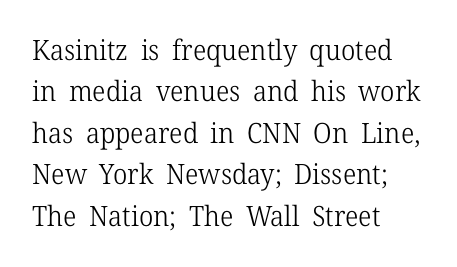
The image shows 28 px light serif type, upright; set left-aligned, normal line spacing (1.48x), normal letter spacing, not underlined; low stroke contrast and a medium x-height.
